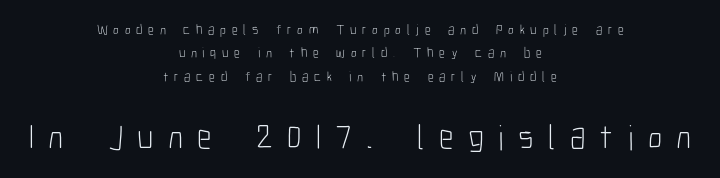
The strokes carry an ordinary text weight at most. A typesetter would mark this as roman, not italic. Each new line begins a customary step beneath the previous one. Each letter's strokes conclude bluntly, with no projecting serifs. Notice how the passage keeps no hard edge, just a central spine.
